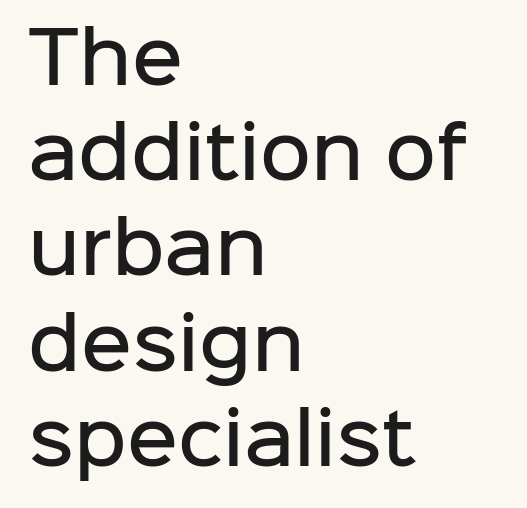
Typographic density is moderately raised because the face is semibold. The passage shown stacks its lines at a standard gap. Descenders are the only things crossing below the line. This sample has the flowing, uneven cadence of proportional lettering.
